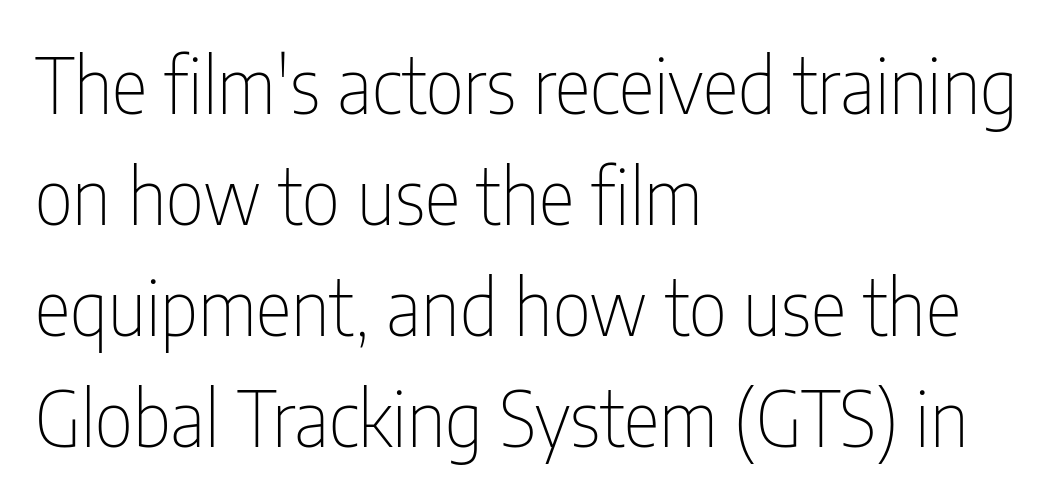
Is this a fixed-width face? No — the glyphs have proportional, varying widths. The paragraph shown leans on its left margin. Weight: not bold — regular or lighter. When letters stand straight like this, we call the style roman or upright. Tracking here is standard; glyphs follow each other at the usual distance. Underline: absent.
